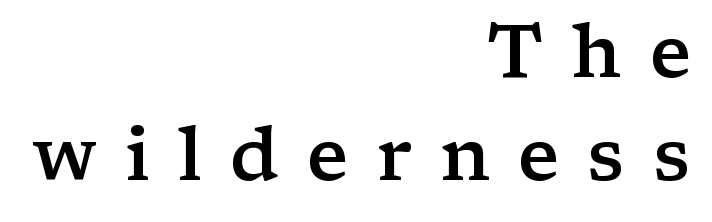
There is plenty of visible air inserted between adjacent glyphs. Words float on clear page, feet unadorned. Ordinary non-slanted type is in use. Is this a fixed-width face? No — the glyphs have proportional, varying widths. The rows are spaced the way most documents space them.
